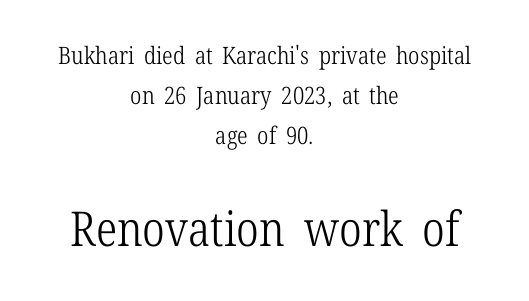
The face used here is proportionally spaced, like ordinary book or web type. Just letters on the line, the space beneath them empty. This sample uses a serif face. Posture: upright roman. Look at the glyph heights: the lower group is clearly the bigger setting.
